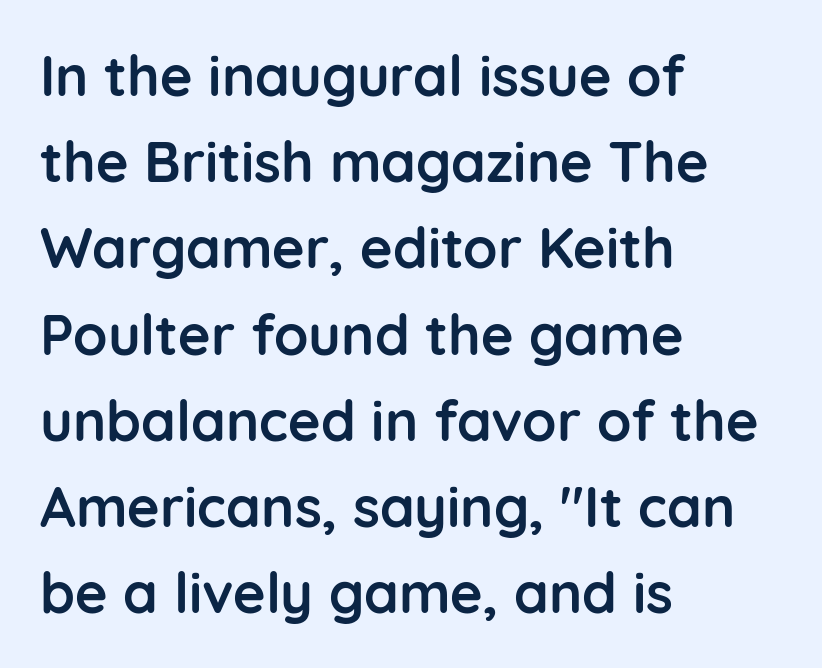
Q: Is the text bold? A: Yes.
Q: Is the text italic (slanted)? A: No, it is upright.
Q: Is the typeface a serif or a sans-serif typeface? A: Sans-serif.
Q: Is the text underlined? A: No.
Q: How is the paragraph aligned? A: Left-aligned.
Q: Is the spacing between letters normal or unusually wide? A: Normal.
Q: Is the spacing between lines tight, normal or loose? A: Normal.
Q: Width (condensed, normal, or wide)? A: Normal.
Q: Stroke contrast? A: Low.
Q: x-height? A: Medium.
Q: Monospaced? A: No.
